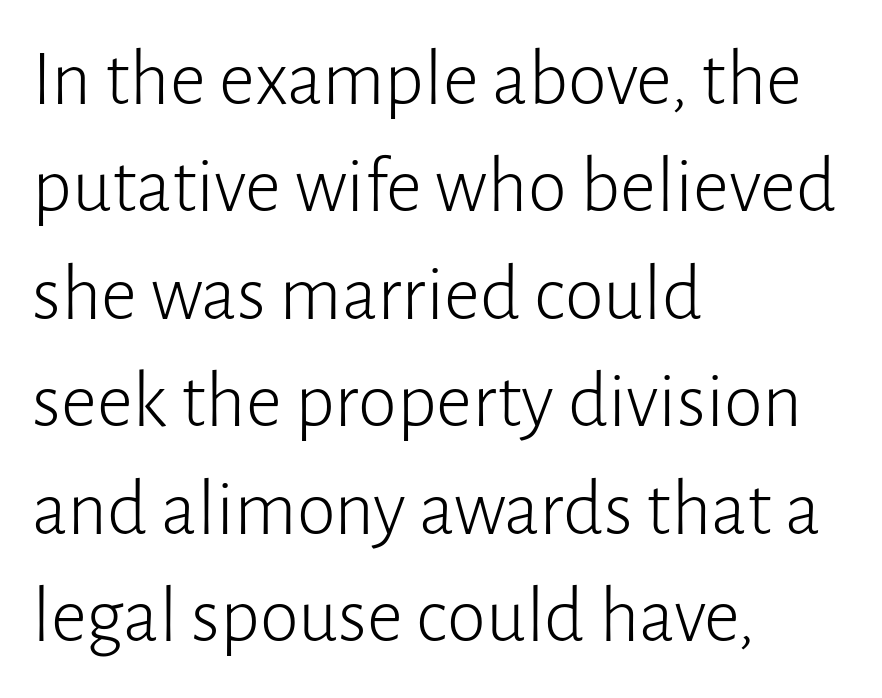
The image shows 79 px light sans-serif type, upright; set left-aligned, normal line spacing (1.36x), normal letter spacing, not underlined; low stroke contrast and a medium x-height.
